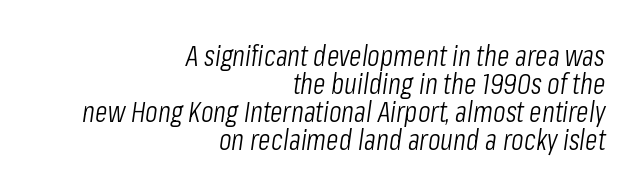
Q: Is the text bold? A: No.
Q: Is the text italic (slanted)? A: Yes, it leans right by about 8 degrees.
Q: Is the text underlined? A: No.
Q: How is the paragraph aligned? A: Right-aligned.
Q: Is the spacing between letters normal or unusually wide? A: Normal.
Q: Is the spacing between lines tight, normal or loose? A: Tight.
Q: Width (condensed, normal, or wide)? A: Condensed.
Q: Stroke contrast? A: Low.
Q: x-height? A: Medium.
Q: Monospaced? A: No.
